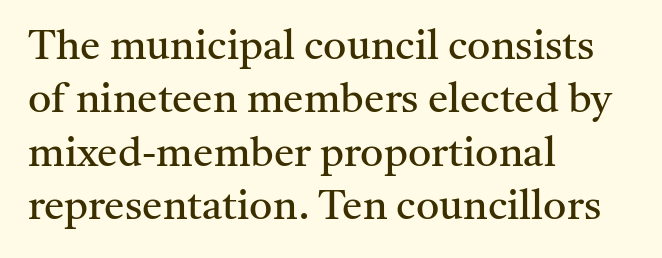
Underline: absent. What kind of face is this? One with serifs. Weight class: somewhere from thin through regular. The lettering holds an erect, upright posture throughout. This sample has the flowing, uneven cadence of proportional lettering.
